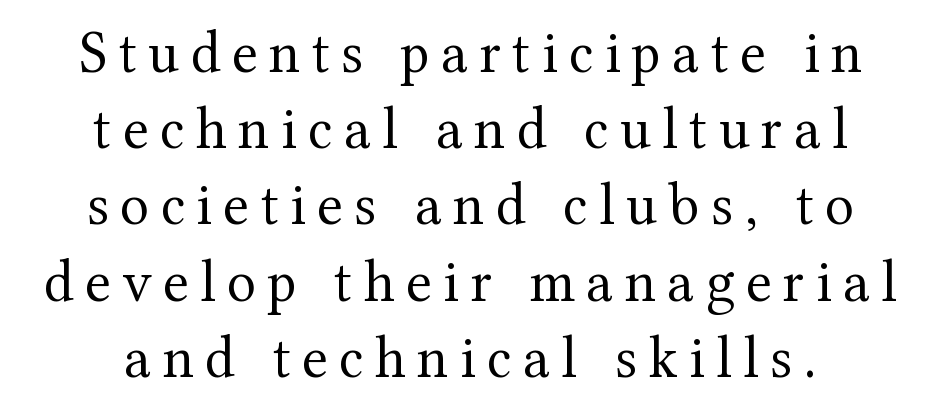
The image shows 60 px regular-weight serif type, upright; set centered, normal line spacing (1.27x), not underlined; medium stroke contrast and a medium x-height.
